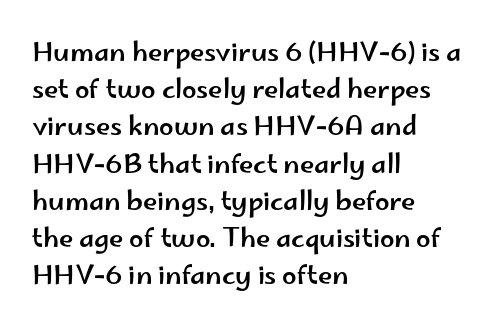
The passage is arranged the way most books set body copy — flush left. No extra tracking has been applied to these lines. You can tell it's not italic because the verticals are truly vertical. The leading is moderate, giving the passage an even texture. The specimen omits any rule beneath the text block's lines.
